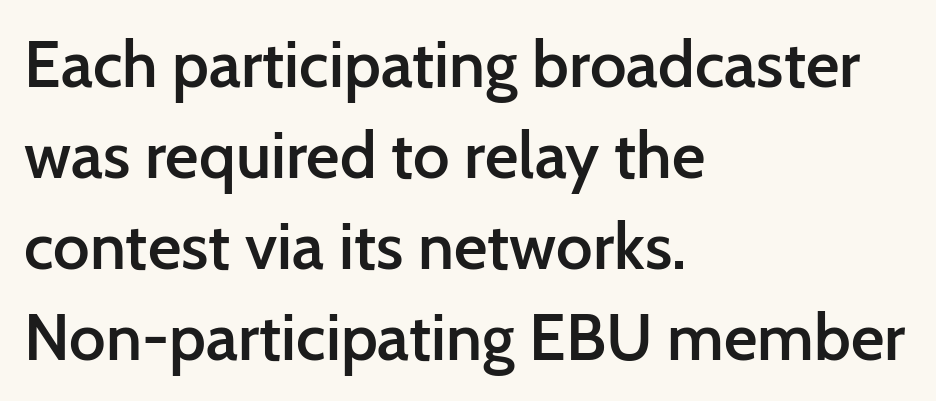
The image shows 65 px semibold sans-serif type, upright; set left-aligned, normal line spacing (1.4x), normal letter spacing, not underlined; low stroke contrast and a medium x-height.
